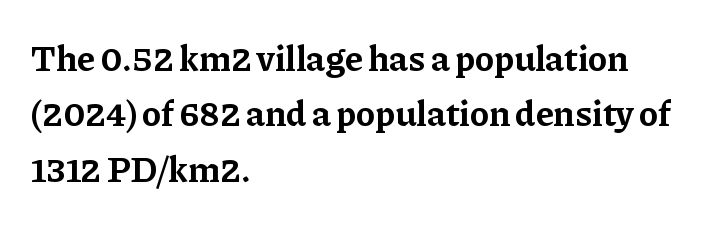
You could call the tracking neutral — neither tight nor loose. Character widths vary here, with narrow letters taking less room than wide ones. You'd pick this weight for a headline — it's a proper bold. What kind of face is this? One with serifs. Each new line begins a customary step beneath the previous one.
